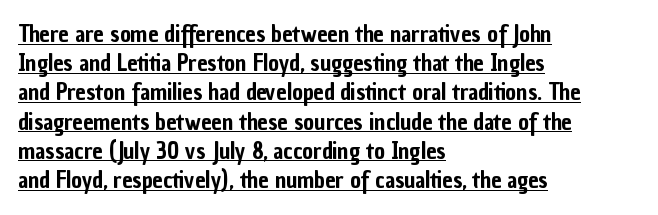
{"italic": "no", "underline": "yes", "align": "left", "line_spacing": "normal", "line_spacing_ratio": 1.27, "letter_spacing": "normal", "letter_spacing_em": 0.0, "glyph_px": 23}
